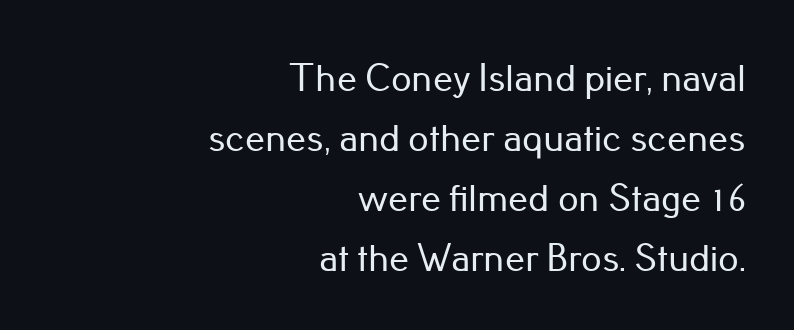
The image shows 40 px sans-serif type, upright; set right-aligned, normal line spacing (1.5x), normal letter spacing, not underlined; low stroke contrast and a small x-height.
